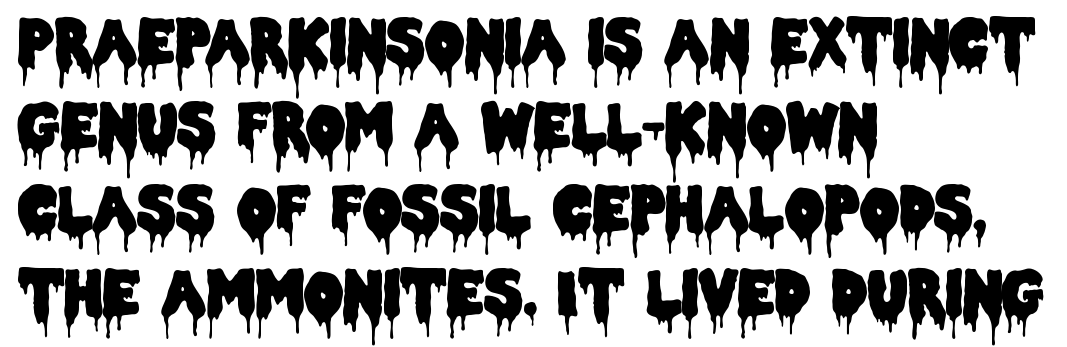
The image shows 61 px condensed sans-serif type, upright; set left-aligned, normal line spacing (1.37x), normal letter spacing, not underlined; low stroke contrast and a large x-height.
